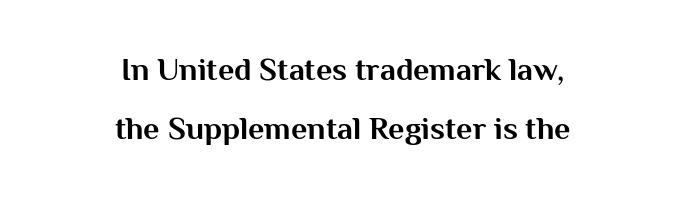
Q: Is the text bold? A: Yes.
Q: Is the text italic (slanted)? A: No, it is upright.
Q: Is the typeface a serif or a sans-serif typeface? A: Sans-serif.
Q: Is the text underlined? A: No.
Q: How is the paragraph aligned? A: Centered.
Q: Is the spacing between letters normal or unusually wide? A: Normal.
Q: Width (condensed, normal, or wide)? A: Normal.
Q: Stroke contrast? A: Medium.
Q: x-height? A: Medium.
Q: Monospaced? A: No.
